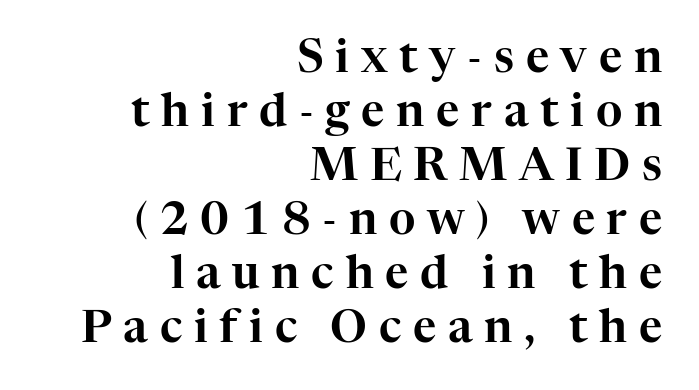
The lines in this sample share a right terminus and differ only in where they begin. Note: serifs present on the glyphs. In terms of letterspacing, this is a distinctly airy, spread setting. A bare baseline throughout the passage. Do the characters align in a grid? No, the font is proportional.
